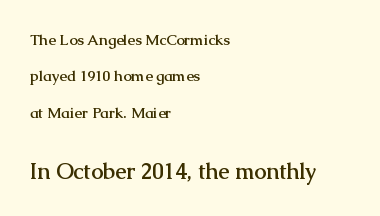
Visually the block forms a straight wall on the left and a jagged coastline on the right. Is the type bold? Yes — the strokes are clearly thick and heavy. Quick note: underline off. The horizontal fit of the characters is conventional and even.
